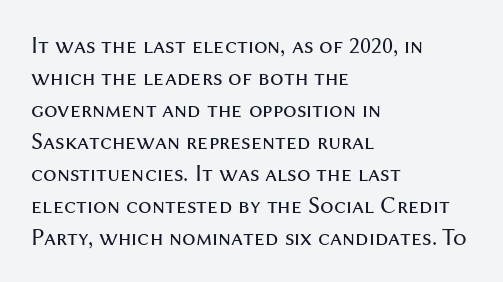
{"italic": "no", "bold": "no", "underline": "no", "align": "left", "line_spacing": "normal", "line_spacing_ratio": 1.33, "letter_spacing": "normal", "letter_spacing_em": 0.0, "glyph_px": 24}
